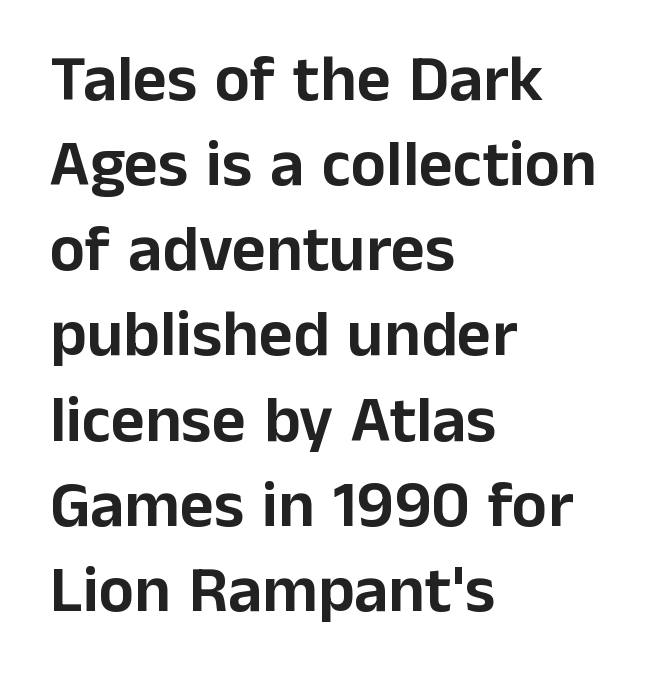
The image shows 66 px sans-serif type, upright; set left-aligned, normal line spacing (1.29x), normal letter spacing, not underlined; low stroke contrast and a medium x-height.
